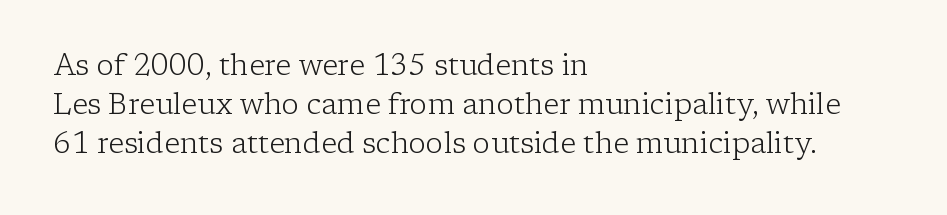
The letterforms sit at book weight or below. Has an underline been added? It has not. Think of a printed novel: that variable character pitch is what you see here. Each line starts at the same left margin while the right side varies.
